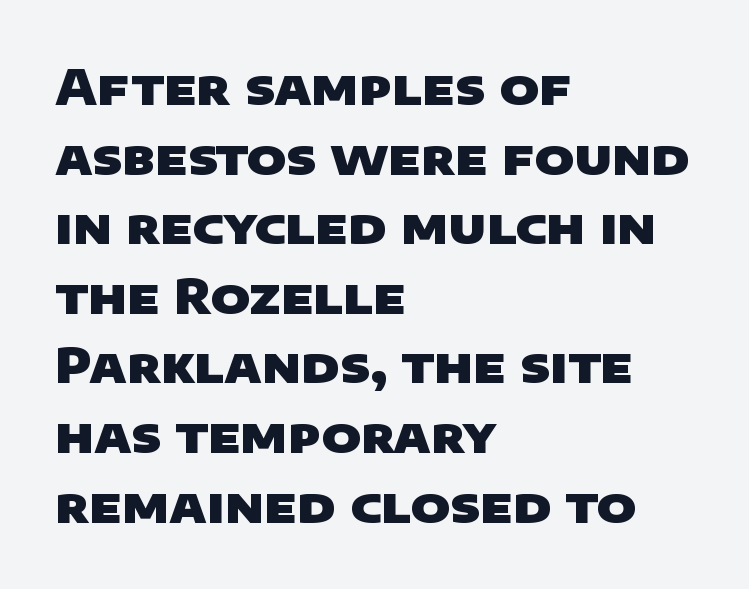
{"serif": "no", "bold": "yes", "weight": "heavy", "width": "wide", "stroke_contrast": "low", "x_height": "large", "monospaced": "no", "underline": "no", "align": "left", "line_spacing": "normal", "line_spacing_ratio": 1.45, "letter_spacing": "normal", "letter_spacing_em": 0.0, "glyph_px": 48}
